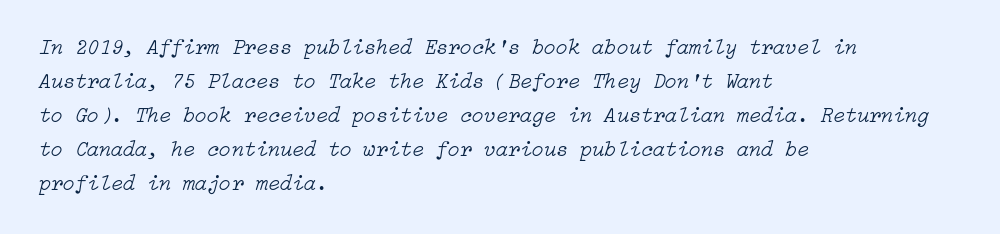
The image shows 22 px text type, italic (leaning right); set left-aligned, normal line spacing (1.54x), normal letter spacing, not underlined.
